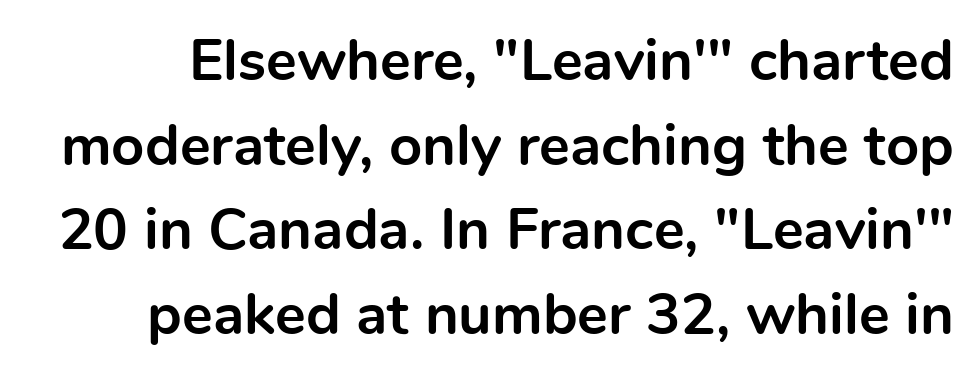
Weight: bold. The letters advance in unequal steps, a hallmark of proportional type. Type without underlining. You could call the tracking neutral — neither tight nor loose. Serifs: no, the terminals of the letterforms are clean. It's the straight-up-and-down kind of type.
